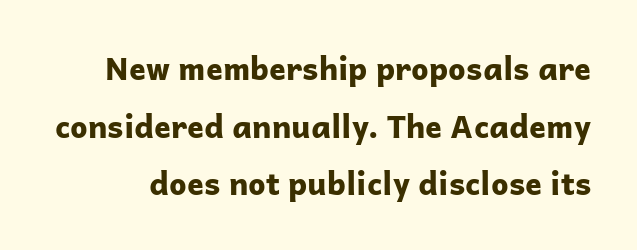
The gaps between neighbouring characters are ordinary and unremarkable. This sample uses a sans-serif face. You could not count columns in this text — the font is proportionally spaced. Underline: absent.
